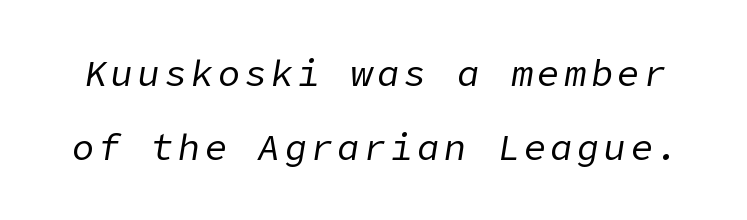
Q: Is the text bold? A: No.
Q: Is the text italic (slanted)? A: Yes, it leans right by about 9 degrees.
Q: Is the text underlined? A: No.
Q: Is the spacing between lines tight, normal or loose? A: Loose.
Q: Width (condensed, normal, or wide)? A: Normal.
Q: Stroke contrast? A: Low.
Q: x-height? A: Medium.
